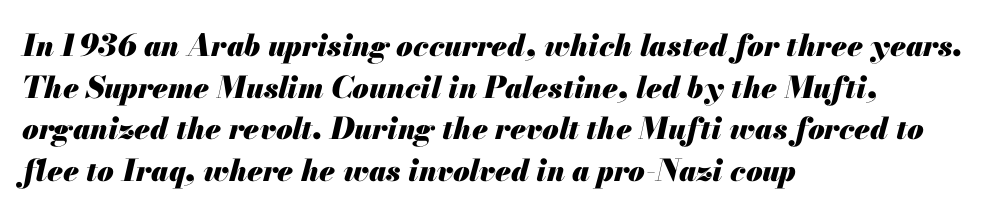
The rendering uses natural spacing where letterforms have individual widths. The paragraph has a hard left edge and a soft right edge. The gaps between neighbouring characters are ordinary and unremarkable. Set as a true bold cut, around the 700 mark. There's an unmistakable incline to the writing here.
